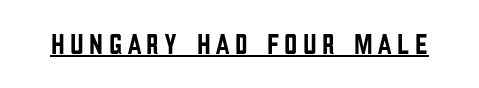
Font category for this specimen: sans-serif. The rendering uses natural spacing where letterforms have individual widths. Posture: upright roman. Beneath each row of characters lies a ruled line.
